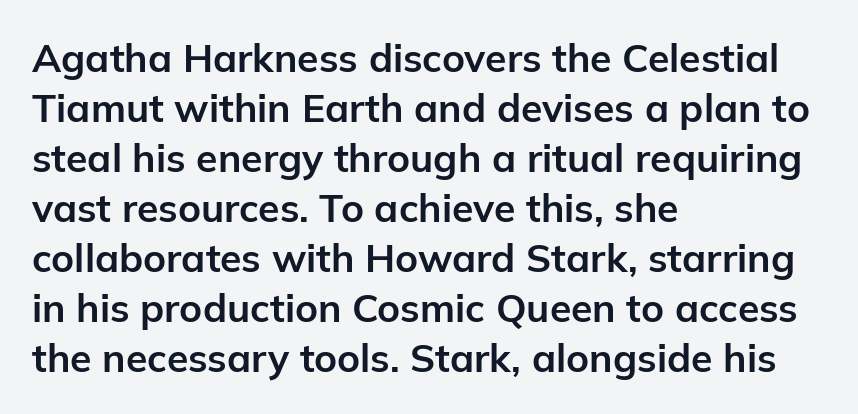
Typesetter's note: full bold, strokes at maximum text heaviness. Characters follow at the spacing the type designer built in. No feet cap the strokes, marking this as sans-serif type. Is this a fixed-width face? No — the glyphs have proportional, varying widths. The axis of the letterforms is exactly vertical.
